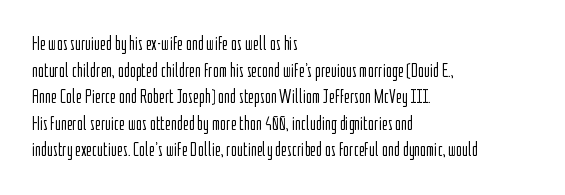
Does the copy run flush right? No — it runs flush left. The block of text has a typical density, with ordinary space between rows. This sample uses plain, unmodified letter spacing. The zone under the glyphs is completely vacant. A roman cut, with each character standing at attention. Stem width sits at or under what a default text font uses.
